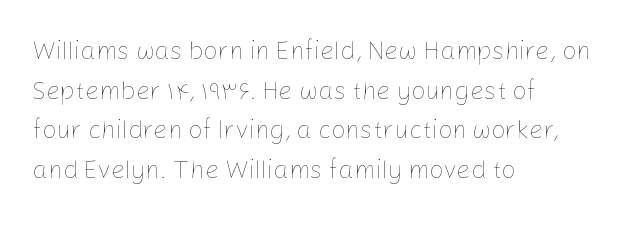
Q: Is the text bold? A: No.
Q: Is the text italic (slanted)? A: No, it is upright.
Q: Is the text underlined? A: No.
Q: How is the paragraph aligned? A: Left-aligned.
Q: Is the spacing between letters normal or unusually wide? A: Normal.
Q: Is the spacing between lines tight, normal or loose? A: Normal.
